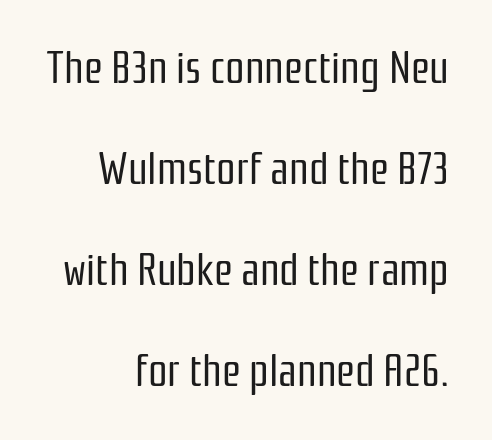
{"serif": "no", "italic": "no", "bold": "no", "weight": "regular", "width": "condensed", "stroke_contrast": "low", "x_height": "medium", "monospaced": "no", "underline": "no", "align": "right", "line_spacing": "loose", "line_spacing_ratio": 2.35, "letter_spacing": "normal", "letter_spacing_em": 0.0, "glyph_px": 43}
